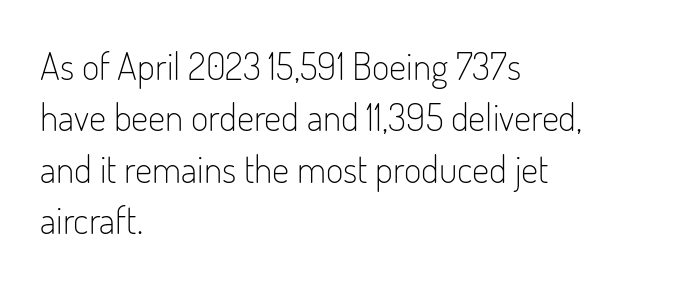
Q: Is the text bold? A: No.
Q: Is the text italic (slanted)? A: No, it is upright.
Q: Is the typeface a serif or a sans-serif typeface? A: Sans-serif.
Q: Is the text underlined? A: No.
Q: How is the paragraph aligned? A: Left-aligned.
Q: Is the spacing between letters normal or unusually wide? A: Normal.
Q: Is the spacing between lines tight, normal or loose? A: Normal.
Q: Width (condensed, normal, or wide)? A: Condensed.
Q: Stroke contrast? A: Low.
Q: x-height? A: Small.
Q: Monospaced? A: No.
